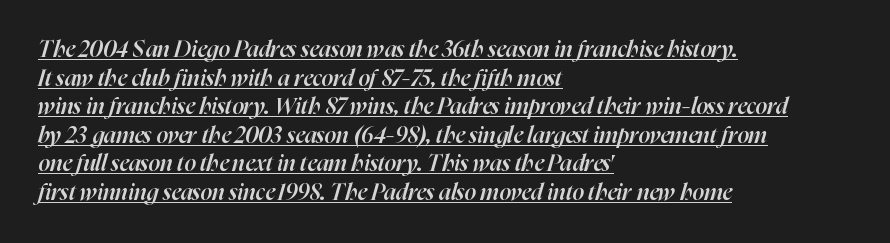
Semibold letterforms, between regular and bold. Yep, that's italic — everything's leaning. Here the glyphs are tracked normally, forming tight word shapes. You can see a thin bar hugging the bottom of the glyphs. The rendering anchors every line to the left-hand side.
